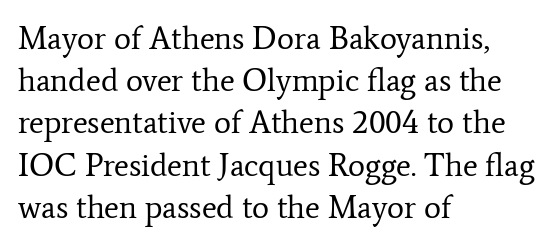
The image shows 32 px regular-weight serif type, upright; set left-aligned, normal line spacing (1.32x), normal letter spacing, not underlined; low stroke contrast and a medium x-height.
